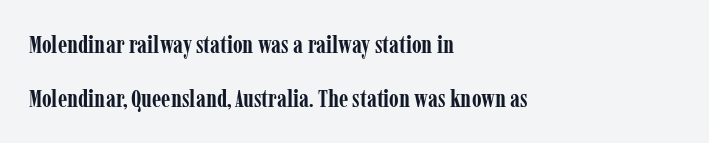
The image shows 25 px bold type, upright; set left-aligned, loose line spacing (2.16x), normal letter spacing, not underlined.
